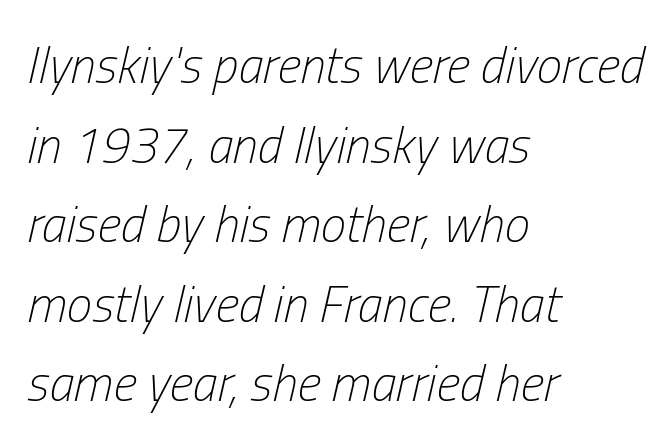
The paragraph has a hard left edge and a soft right edge. Look at the tracking — it's just the regular setting, nothing added. Proportional: the letters do not fall into vertical columns. Descenders are the only things crossing below the line.
